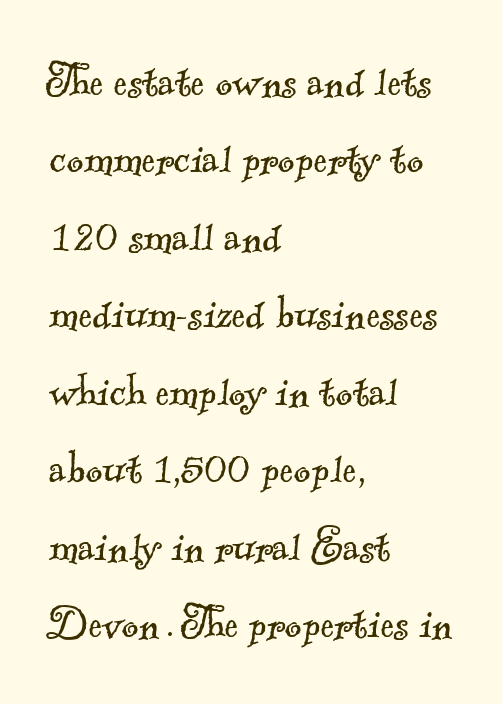
{"serif": "yes", "bold": "no", "weight": "light", "width": "normal", "x_height": "small", "monospaced": "no", "underline": "no", "align": "left", "line_spacing": "normal", "line_spacing_ratio": 1.49, "letter_spacing": "normal", "letter_spacing_em": 0.0, "glyph_px": 52}
